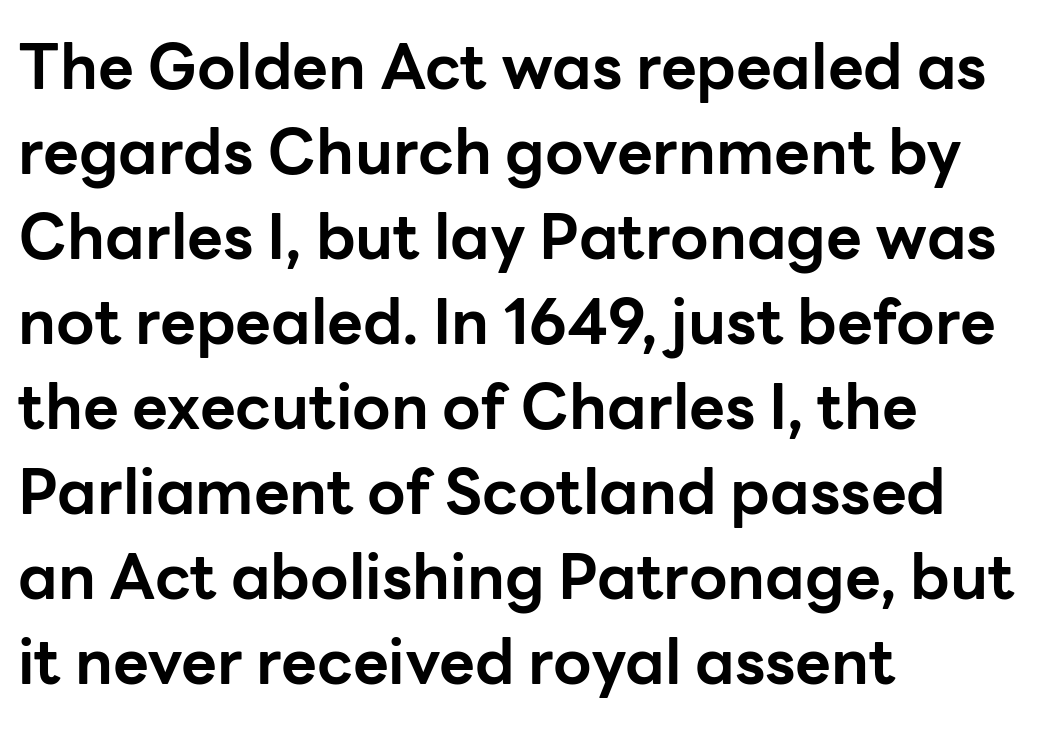
{"serif": "no", "italic": "no", "bold": "yes", "weight": "bold", "width": "normal", "stroke_contrast": "low", "x_height": "medium", "monospaced": "no", "underline": "no", "align": "left", "line_spacing": "normal", "line_spacing_ratio": 1.37, "letter_spacing": "normal", "letter_spacing_em": 0.0, "glyph_px": 62}
